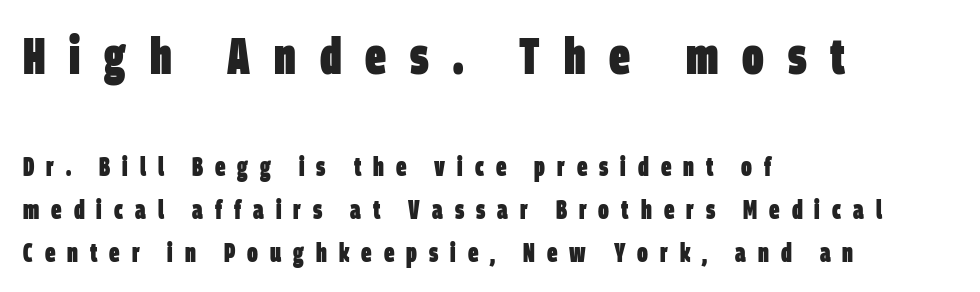
The characters display no serif detailing; their extremities are plain. Plenty of ink on the page — the face is bold. Decoration check: the copy has no underline. The earlier block is typeset at a bigger size than the later block. Loose tracking; the words dissolve into strings of separated letters. These lines sit exactly where default settings would place them.
